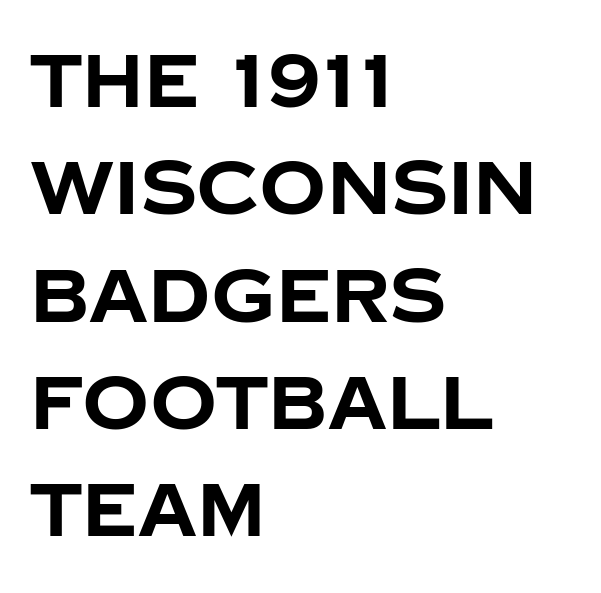
Regarding serifs, this sample does without them. Reading down the column, the eye jumps a familiar distance to each next line. If you drew a ruler down the left edge, every line would touch it. Glyph-to-glyph distance matches everyday printed text.
